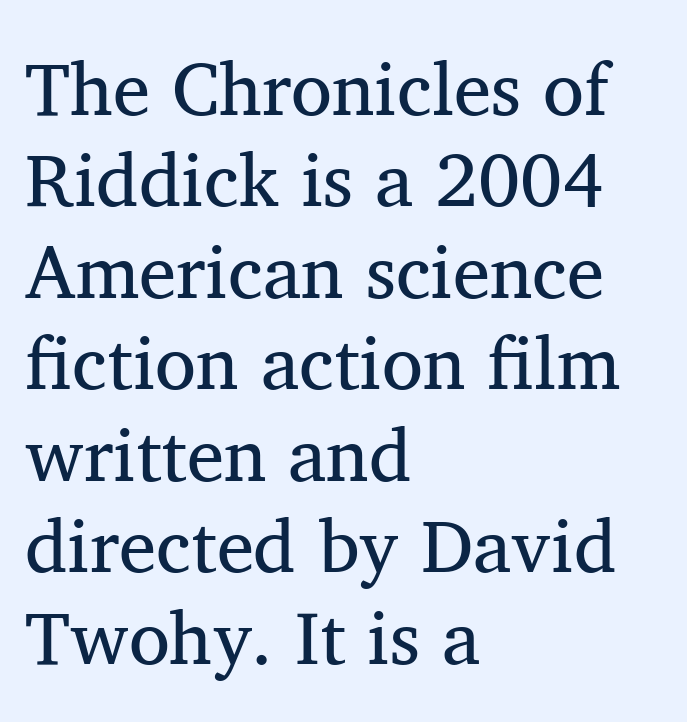
Q: Is the text bold? A: No.
Q: Is the text italic (slanted)? A: No, it is upright.
Q: Is the typeface a serif or a sans-serif typeface? A: Serif.
Q: Is the text underlined? A: No.
Q: How is the paragraph aligned? A: Left-aligned.
Q: Is the spacing between letters normal or unusually wide? A: Normal.
Q: Width (condensed, normal, or wide)? A: Normal.
Q: Stroke contrast? A: Medium.
Q: x-height? A: Medium.
Q: Monospaced? A: No.
